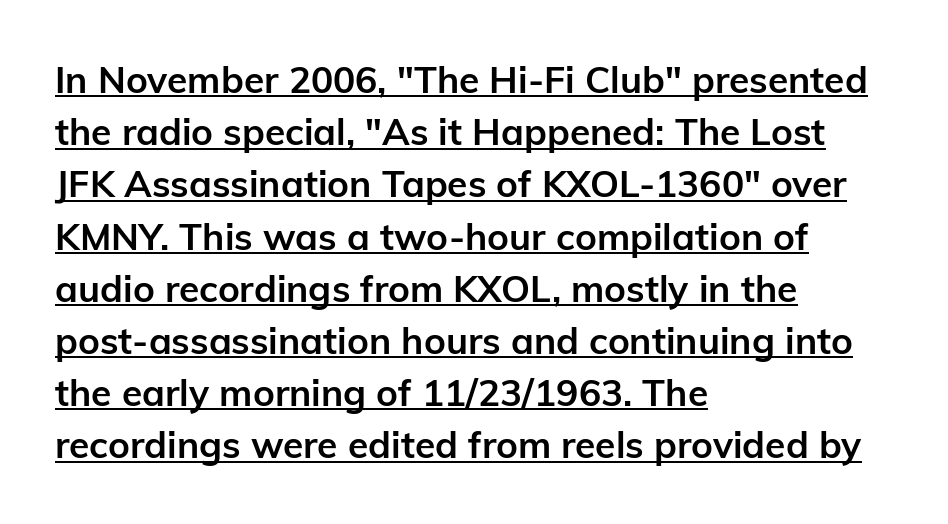
Q: Is the text bold? A: Yes.
Q: Is the text italic (slanted)? A: No, it is upright.
Q: Is the typeface a serif or a sans-serif typeface? A: Sans-serif.
Q: Is the text underlined? A: Yes.
Q: How is the paragraph aligned? A: Left-aligned.
Q: Is the spacing between letters normal or unusually wide? A: Normal.
Q: Is the spacing between lines tight, normal or loose? A: Normal.
Q: Width (condensed, normal, or wide)? A: Normal.
Q: Stroke contrast? A: Low.
Q: x-height? A: Medium.
Q: Monospaced? A: No.
